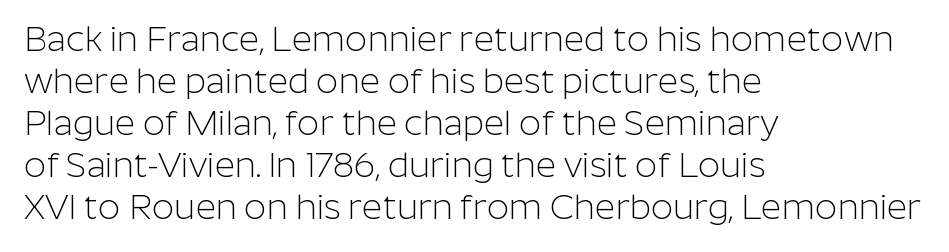
Q: Is the text bold? A: No.
Q: Is the text italic (slanted)? A: No, it is upright.
Q: Is the typeface a serif or a sans-serif typeface? A: Sans-serif.
Q: Is the text underlined? A: No.
Q: How is the paragraph aligned? A: Left-aligned.
Q: Is the spacing between letters normal or unusually wide? A: Normal.
Q: Width (condensed, normal, or wide)? A: Normal.
Q: Stroke contrast? A: Low.
Q: x-height? A: Medium.
Q: Monospaced? A: No.
